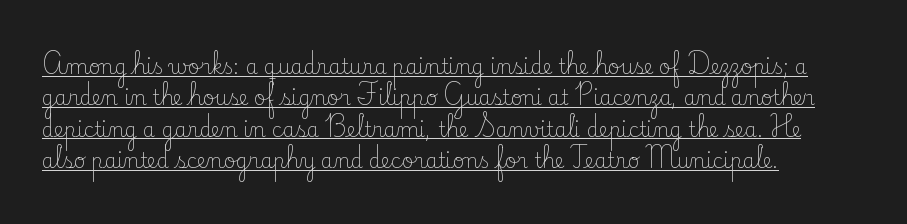
{"italic": "no", "bold": "no", "underline": "yes", "align": "left", "line_spacing": "normal", "line_spacing_ratio": 1.57, "letter_spacing": "normal", "letter_spacing_em": 0.0, "glyph_px": 20}
